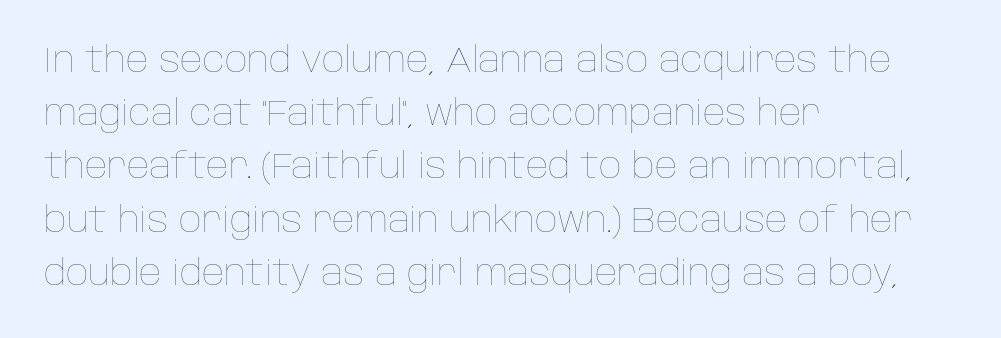
Line starts are locked; line ends wander. The letters stand upright; this is a roman face. What stands out about the letter spacing? Nothing — it is the standard amount. The leading is moderate, giving the passage an even texture.
